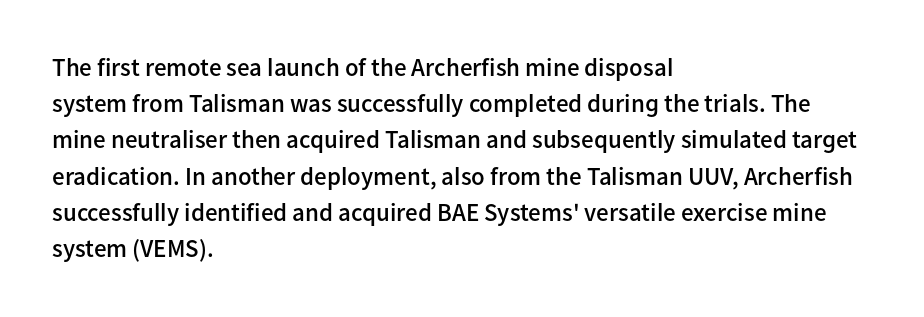
The image shows 25 px text type, upright; set left-aligned, normal line spacing (1.45x), normal letter spacing, not underlined.
